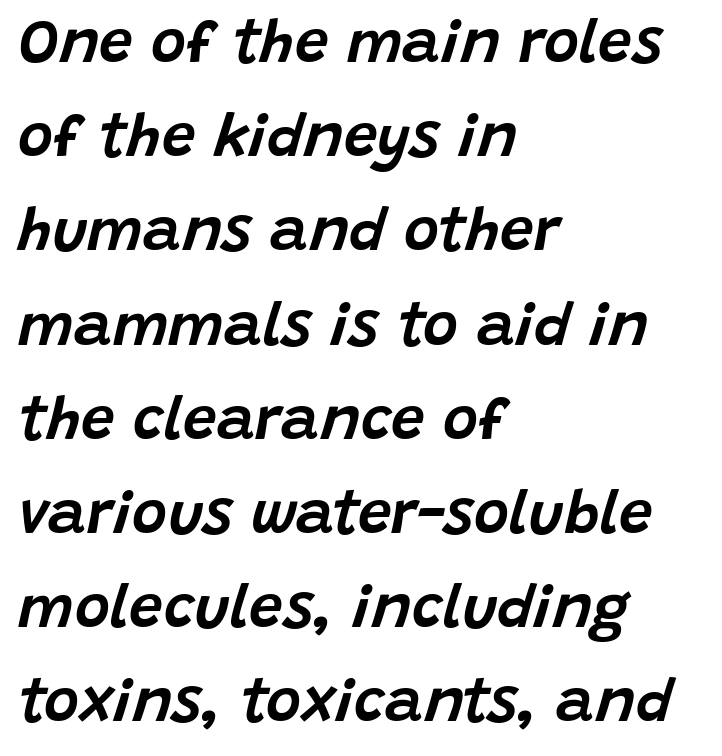
The image shows 60 px text type, italic (leaning right); set left-aligned, normal line spacing (1.57x), normal letter spacing, not underlined; low stroke contrast and a large x-height.
